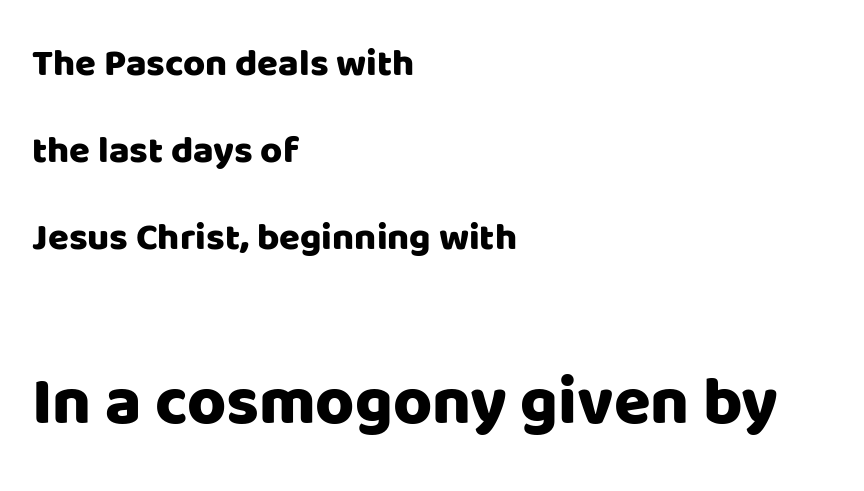
The image shows 67 px sans-serif type, upright; set left-aligned, loose line spacing (2.29x), normal letter spacing, not underlined; the second (bottom) block is 1.76x larger; low stroke contrast and a large x-height.
